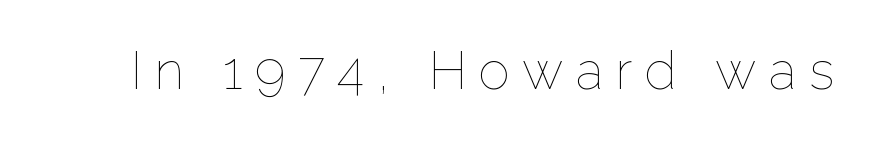
Here the designer chose a conventional face with non-uniform glyph widths. Lines of text with bare space underneath. The rendering inserts visible extra space after every character. Counters stay open thanks to moderate or lighter strokes. This is the regular roman posture of the typeface.
